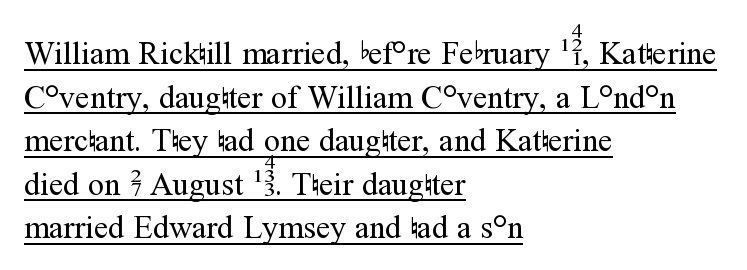
The image shows 32 px regular-weight serif type, upright; set left-aligned, normal line spacing (1.36x), normal letter spacing, underlined; medium stroke contrast and a medium x-height.
